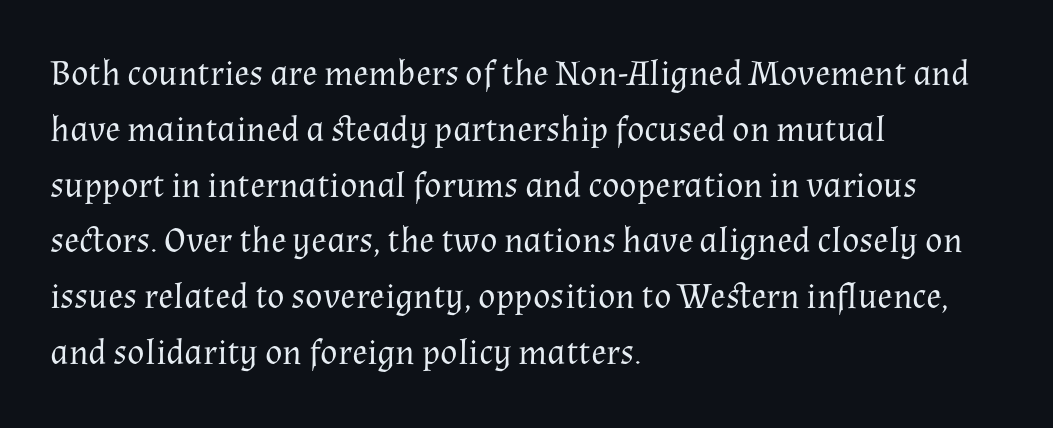
The image shows 36 px regular-weight serif type, upright; set left-aligned, normal line spacing (1.55x), normal letter spacing, not underlined; medium stroke contrast and a medium x-height.
